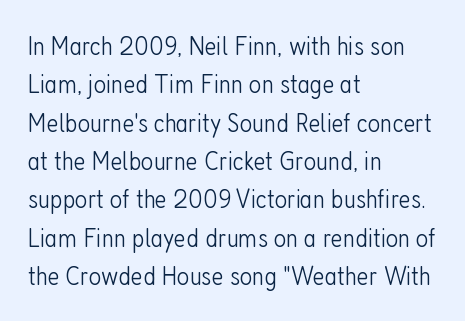
The image shows 27 px text type, upright; set left-aligned, normal line spacing (1.42x), normal letter spacing, not underlined.
